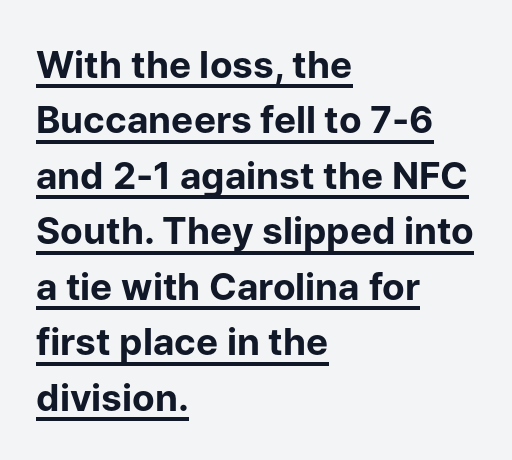
Q: Is the text bold? A: Yes.
Q: Is the text italic (slanted)? A: No, it is upright.
Q: Is the typeface a serif or a sans-serif typeface? A: Sans-serif.
Q: Is the text underlined? A: Yes.
Q: How is the paragraph aligned? A: Left-aligned.
Q: Is the spacing between letters normal or unusually wide? A: Normal.
Q: Is the spacing between lines tight, normal or loose? A: Normal.
Q: Width (condensed, normal, or wide)? A: Normal.
Q: Stroke contrast? A: Low.
Q: x-height? A: Medium.
Q: Monospaced? A: No.
